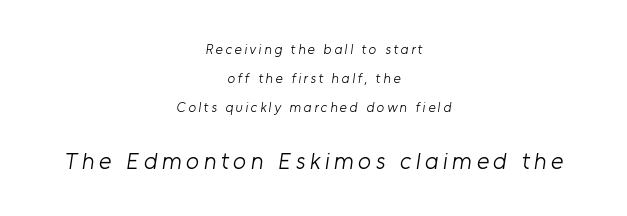
Q: Is the text bold? A: No.
Q: Is the text underlined? A: No.
Q: How is the paragraph aligned? A: Centered.
Q: Is the spacing between lines tight, normal or loose? A: Loose.
Q: Which block of text is set in a larger size, the first (top) or the second (bottom)? A: The second (bottom) one.
